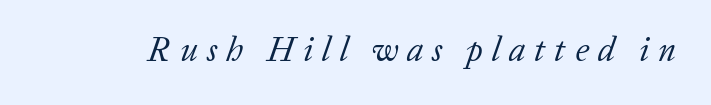
The image shows 34 px regular-weight serif type, italic (leaning right); set unusually wide letter spacing (+0.26 em), not underlined; low stroke contrast and a medium x-height.
